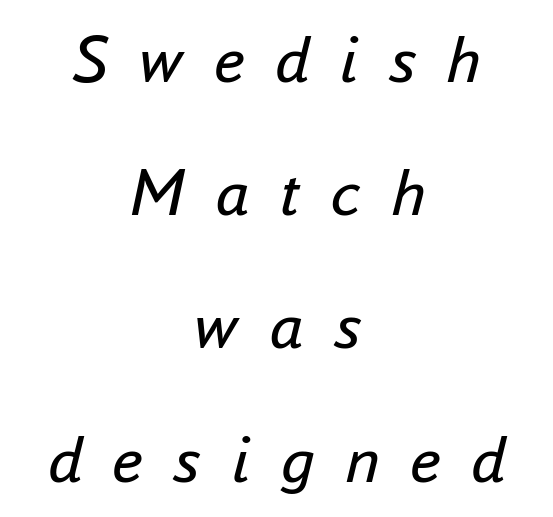
The image shows 69 px regular-weight type, italic (leaning right); set centered, loose line spacing (1.93x), unusually wide letter spacing (+0.44 em), not underlined; low stroke contrast and a small x-height.
